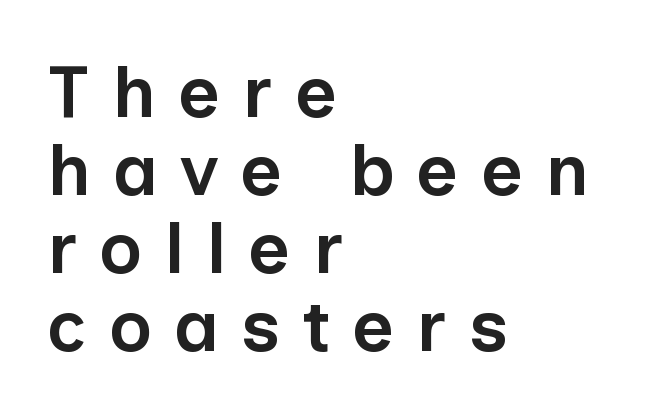
The image shows 73 px semibold sans-serif type, upright; set left-aligned, tight line spacing (1.07x), unusually wide letter spacing (+0.3 em), not underlined; low stroke contrast and a medium x-height.
